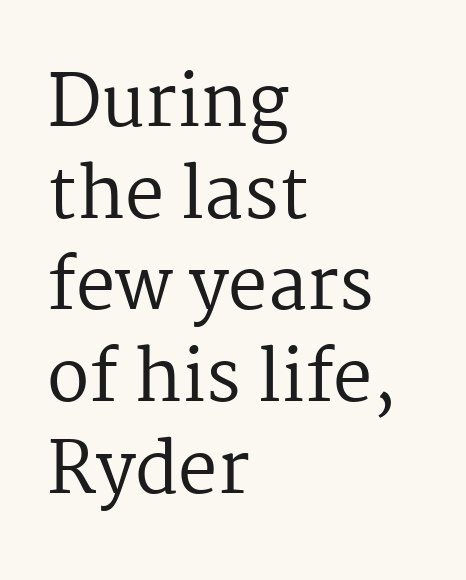
{"serif": "yes", "italic": "no", "bold": "no", "weight": "regular", "width": "normal", "stroke_contrast": "medium", "x_height": "medium", "monospaced": "no", "underline": "no", "align": "left", "line_spacing": "normal", "line_spacing_ratio": 1.31, "letter_spacing": "normal", "letter_spacing_em": 0.0, "glyph_px": 70}
